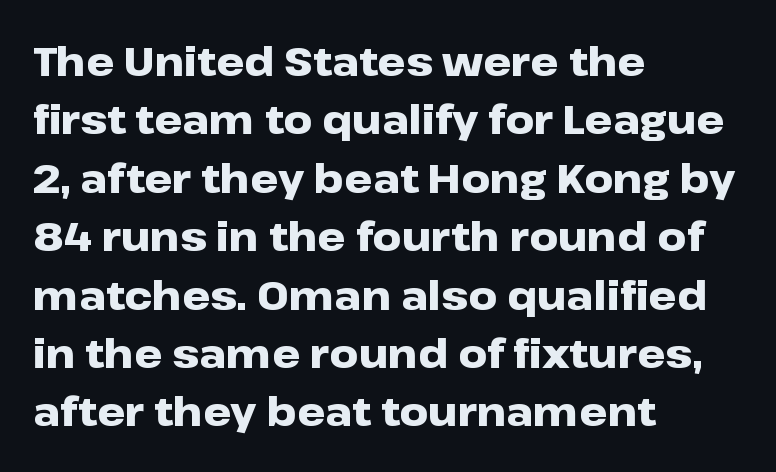
Q: Is the text bold? A: Yes.
Q: Is the text italic (slanted)? A: No, it is upright.
Q: Is the typeface a serif or a sans-serif typeface? A: Sans-serif.
Q: Is the text underlined? A: No.
Q: How is the paragraph aligned? A: Left-aligned.
Q: Is the spacing between letters normal or unusually wide? A: Normal.
Q: Is the spacing between lines tight, normal or loose? A: Normal.
Q: Width (condensed, normal, or wide)? A: Wide.
Q: Stroke contrast? A: Low.
Q: x-height? A: Medium.
Q: Monospaced? A: No.
